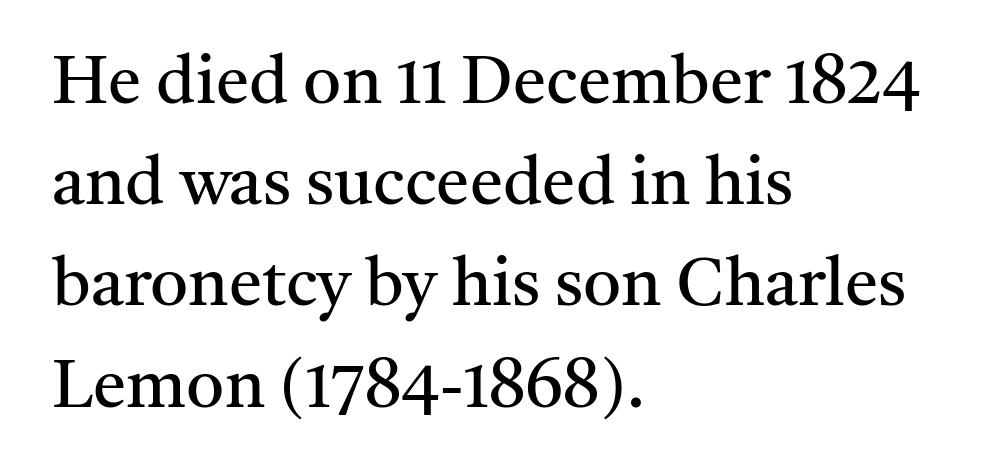
The image shows 67 px regular-weight serif type, upright; set left-aligned, normal line spacing (1.51x), normal letter spacing, not underlined; medium stroke contrast and a medium x-height.
